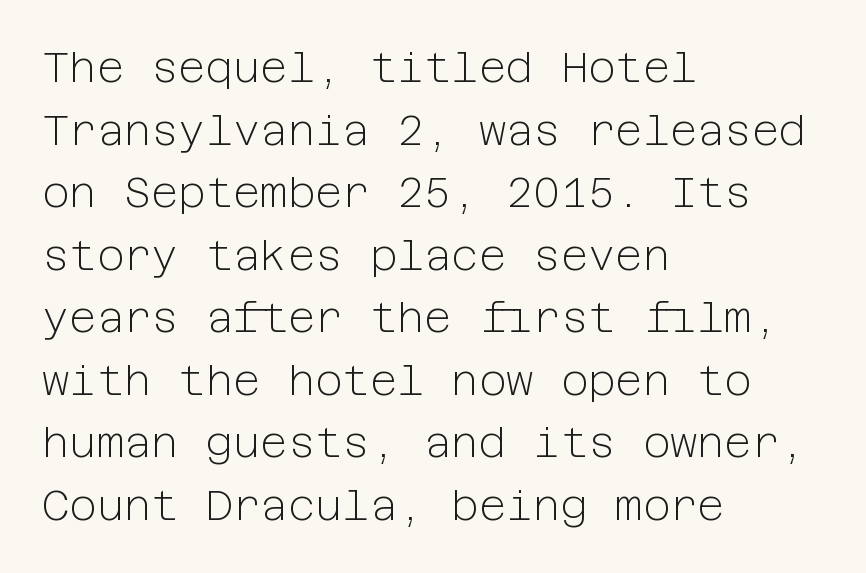
The image shows 42 px light sans-serif type, upright; set left-aligned, normal line spacing (1.49x), normal letter spacing, not underlined; low stroke contrast and a medium x-height.
